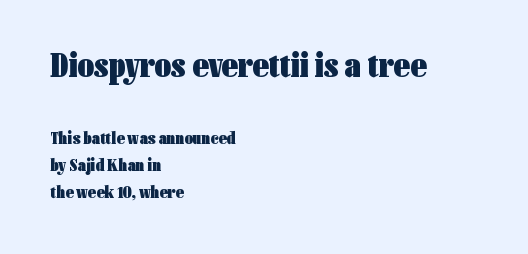
The image shows 35 px heavy, condensed sans-serif type, upright; set left-aligned, normal line spacing (1.5x), normal letter spacing, not underlined; the first (top) block is 1.94x larger; low stroke contrast and a medium x-height.
